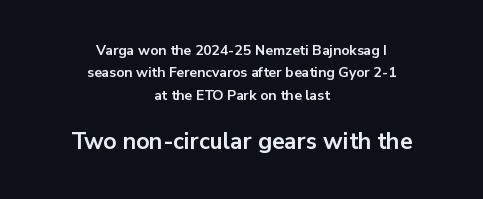
{"italic": "no", "bold": "yes", "underline": "no", "align": "center", "line_spacing": "normal", "line_spacing_ratio": 1.59, "letter_spacing": "normal", "letter_spacing_em": 0.0, "larger_block": "second", "size_ratio": 1.64, "glyph_px": 23}
